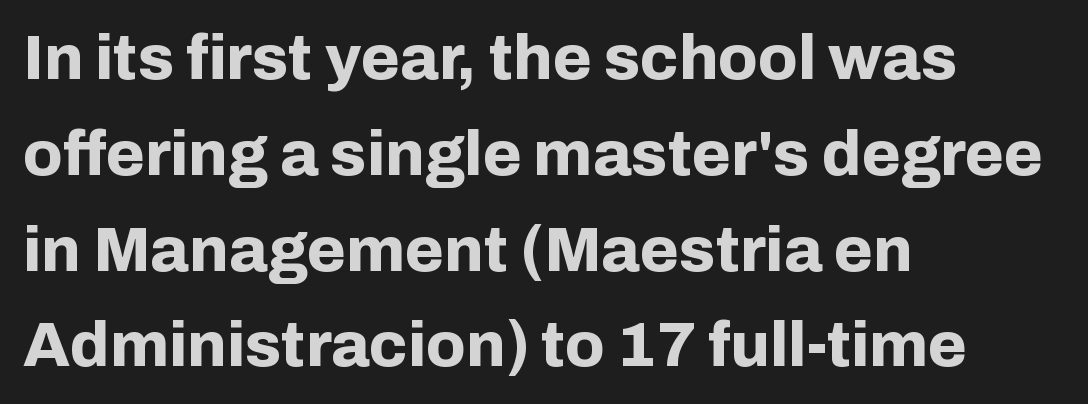
The image shows 63 px bold sans-serif type, upright; set left-aligned, normal line spacing (1.52x), normal letter spacing, not underlined; low stroke contrast and a medium x-height.
